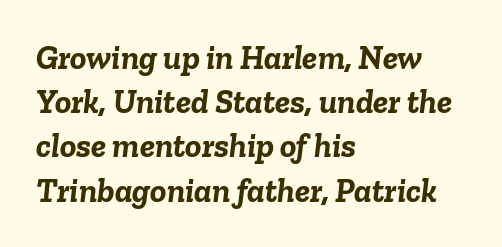
{"italic": "yes", "lean": "right", "slant_degrees": 6, "bold": "yes", "weight": "semibold", "width": "normal", "stroke_contrast": "low", "x_height": "medium", "monospaced": "no", "underline": "no", "align": "left", "line_spacing": "normal", "line_spacing_ratio": 1.3, "letter_spacing": "normal", "letter_spacing_em": 0.0, "glyph_px": 34}
